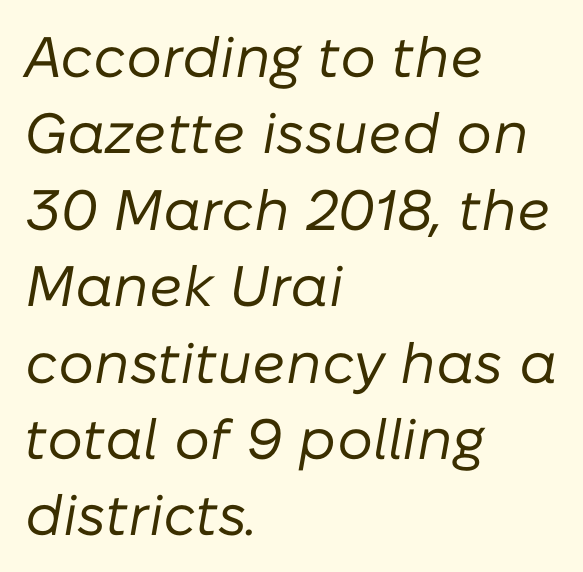
{"italic": "yes", "lean": "right", "slant_degrees": 10, "bold": "no", "weight": "regular", "width": "normal", "stroke_contrast": "low", "x_height": "medium", "monospaced": "no", "underline": "no", "align": "left", "line_spacing": "normal", "line_spacing_ratio": 1.34, "letter_spacing": "normal", "letter_spacing_em": 0.0, "glyph_px": 57}
